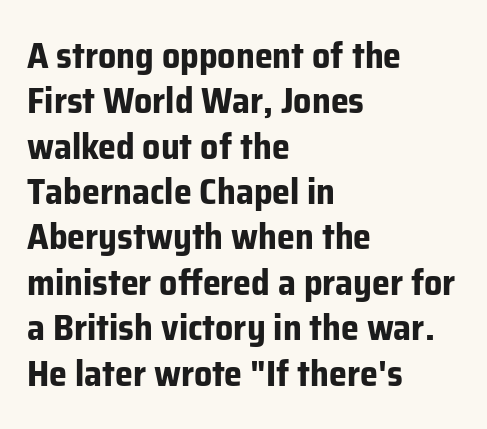
The image shows 36 px bold sans-serif type, upright; set left-aligned, normal line spacing (1.26x), normal letter spacing, not underlined; low stroke contrast and a medium x-height.
